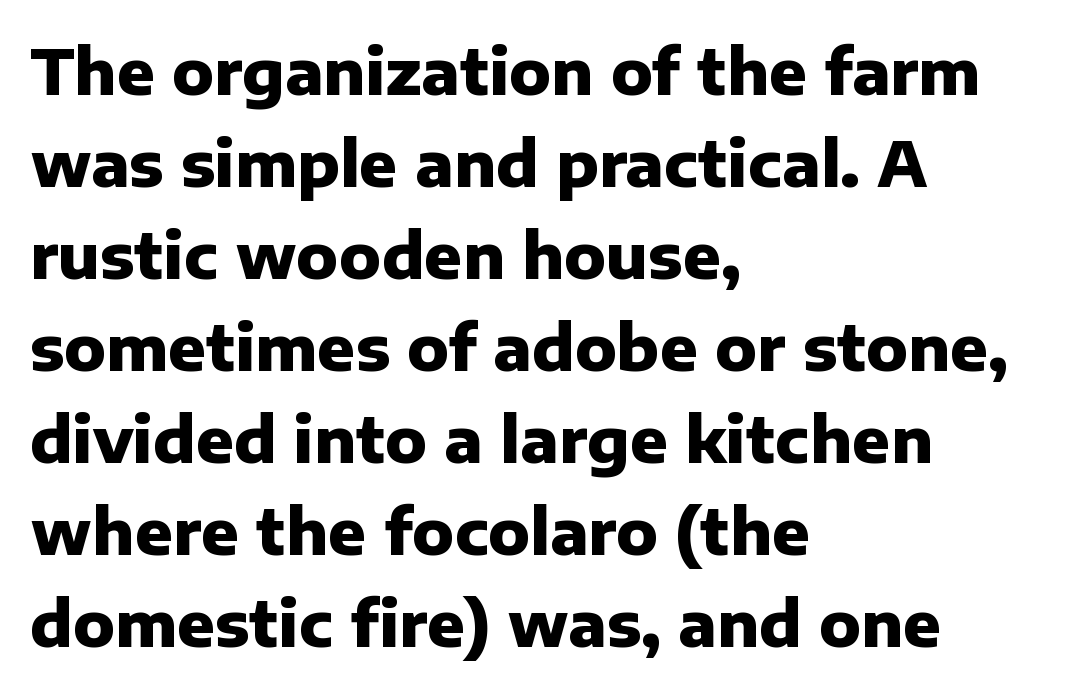
It's the straight-up-and-down kind of type. This sample has the flowing, uneven cadence of proportional lettering. Note: no serifs on the glyphs. Nobody touched the tracking dial on this one. Honestly, the row spacing looks completely unremarkable. What weight is shown? A full bold with thick strokes.
